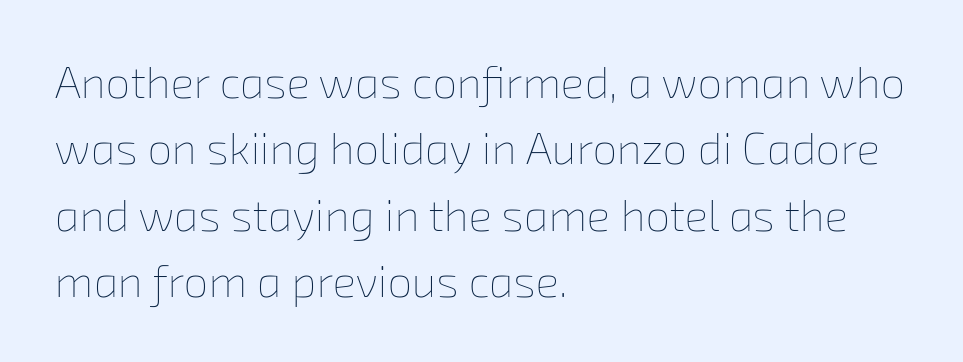
Does extra space separate the letters? No, they use regular spacing. Evenly set lines give the paragraph a standard silhouette. Lines of text with bare space underneath. Every row of glyphs begins at an identical x-position on the left.
